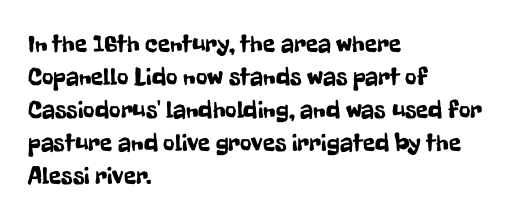
Q: Is the text italic (slanted)? A: No, it is upright.
Q: Is the text underlined? A: No.
Q: How is the paragraph aligned? A: Left-aligned.
Q: Is the spacing between letters normal or unusually wide? A: Normal.
Q: Is the spacing between lines tight, normal or loose? A: Normal.
